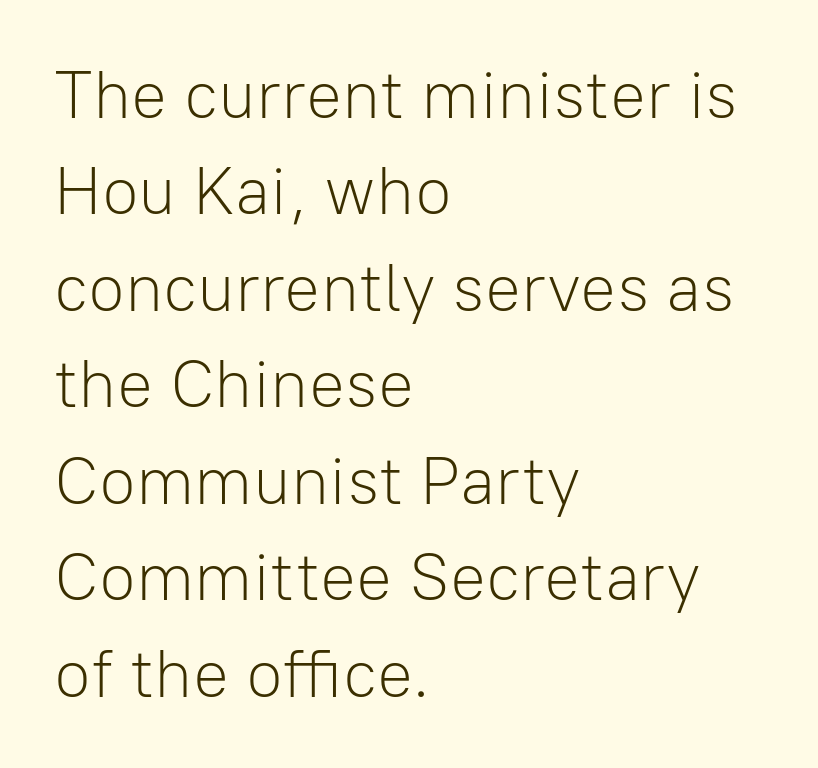
Q: Is the text bold? A: No.
Q: Is the text italic (slanted)? A: No, it is upright.
Q: Is the typeface a serif or a sans-serif typeface? A: Sans-serif.
Q: Is the text underlined? A: No.
Q: How is the paragraph aligned? A: Left-aligned.
Q: Is the spacing between letters normal or unusually wide? A: Normal.
Q: Is the spacing between lines tight, normal or loose? A: Normal.
Q: Width (condensed, normal, or wide)? A: Normal.
Q: Stroke contrast? A: Low.
Q: x-height? A: Medium.
Q: Monospaced? A: No.
